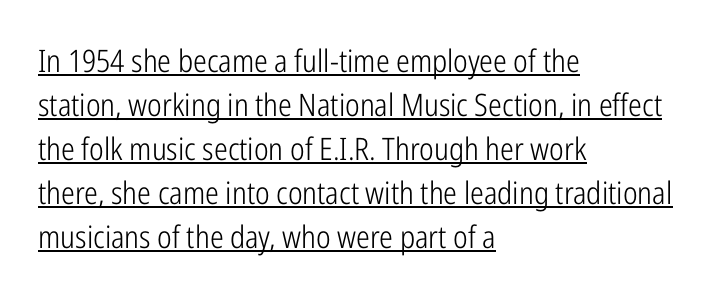
{"serif": "no", "italic": "no", "bold": "no", "weight": "light", "width": "condensed", "stroke_contrast": "low", "x_height": "medium", "monospaced": "no", "underline": "yes", "align": "left", "line_spacing": "normal", "line_spacing_ratio": 1.42, "letter_spacing": "normal", "letter_spacing_em": 0.0, "glyph_px": 31}
